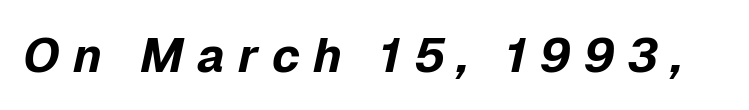
{"italic": "yes", "lean": "right", "slant_degrees": 12, "bold": "yes", "weight": "bold", "width": "normal", "stroke_contrast": "low", "x_height": "medium", "monospaced": "no", "underline": "no", "letter_spacing": "wide", "letter_spacing_em": 0.28, "glyph_px": 48}
